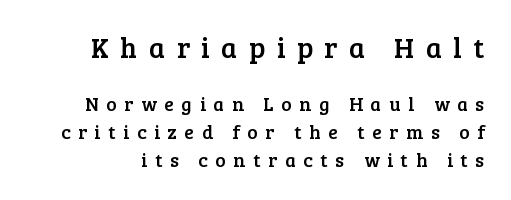
The letters in the upper block stand taller than those in the block below. How are the letters spaced? Widely, with obvious added tracking. Reading down the column, the eye jumps a familiar distance to each next line. The font's upright variant was chosen for this text. This sample has the flowing, uneven cadence of proportional lettering. Descenders hang freely into open space.
